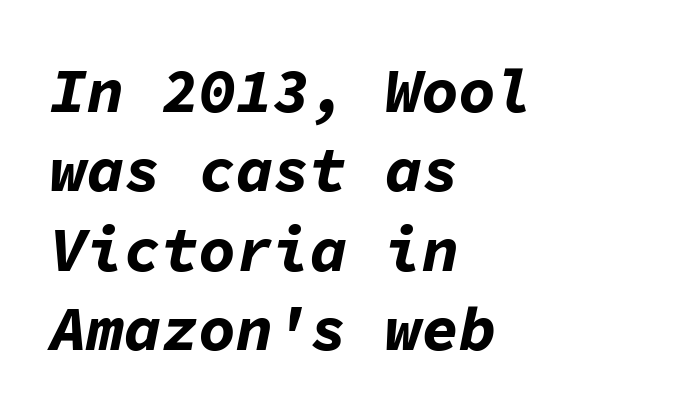
Spacing verdict: monospaced, one width for all characters. Which margin do the lines hug? The left one — the right edge is uneven. These lines carry a lot of weight — the face is fully bold. The lettering tilts uniformly, giving the passage an italic look.
